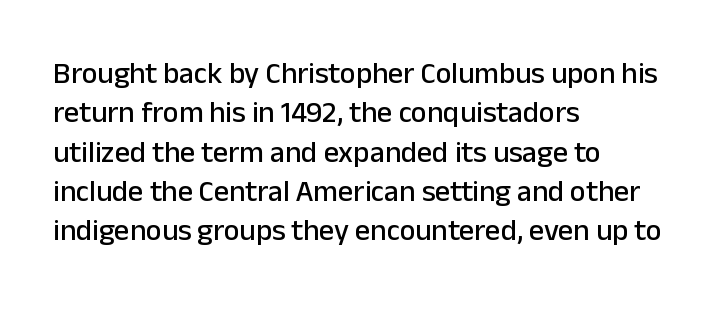
Letters rest on an invisible, unmarked baseline. Baseline-to-baseline distance is the conventional proportion of letter height. Nothing sits at the stroke ends, so this counts as sans-serif. How are the letters spaced? Ordinarily, with no added tracking.
